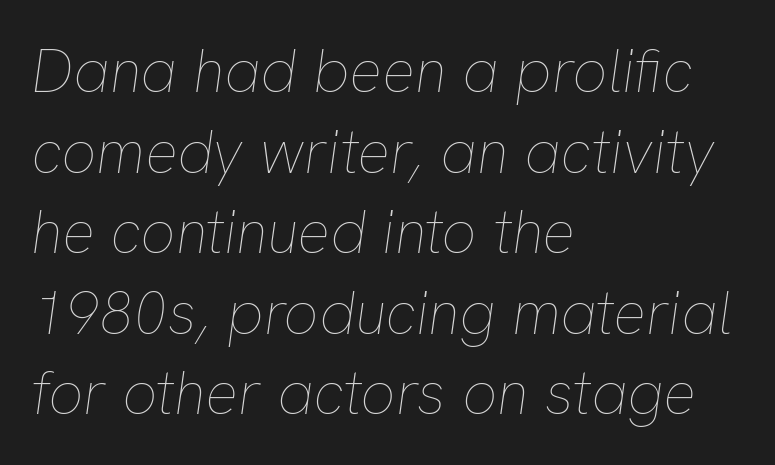
The image shows 61 px thin type, italic (leaning right); set left-aligned, normal line spacing (1.32x), normal letter spacing, not underlined; low stroke contrast and a medium x-height.
